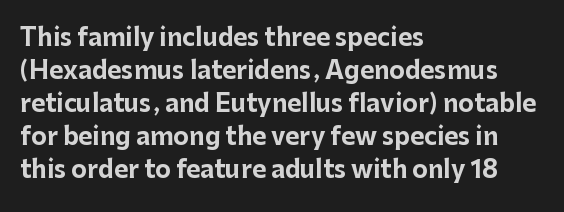
The image shows 24 px bold type, upright; set left-aligned, normal line spacing (1.38x), normal letter spacing, not underlined.
